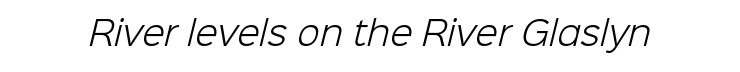
Quick note: underline off. The rendering uses natural spacing where letterforms have individual widths. Heaviness? Minimal to ordinary, like unemphasized prose. To sum up the face: it is a sans, with no serifs.
